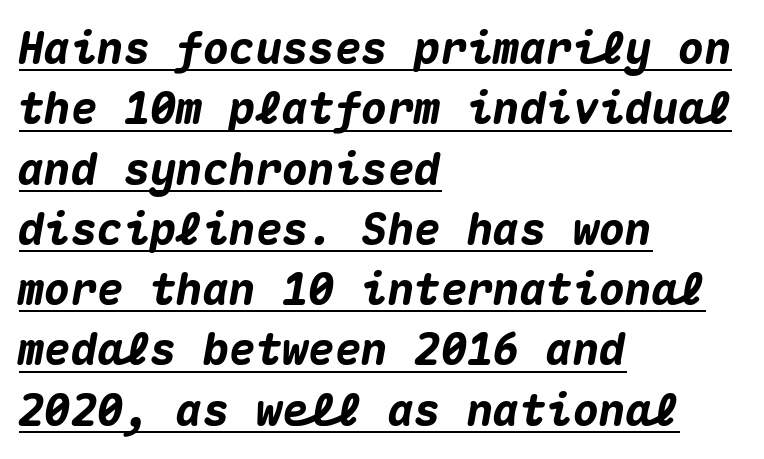
Compared with typical paragraphs, the rows here are spaced about the same. Monospaced: the letters line up in strict vertical columns. Somebody hit Ctrl+U on this one — the words are underlined. Slanted lettering throughout. Each line starts at the same left margin while the right side varies.
